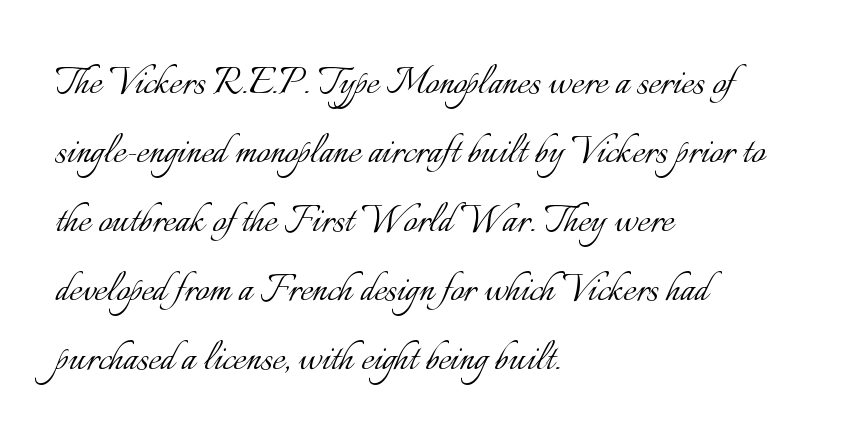
{"bold": "no", "weight": "light", "width": "normal", "stroke_contrast": "low", "x_height": "small", "monospaced": "no", "underline": "no", "align": "left", "line_spacing": "normal", "line_spacing_ratio": 1.47, "letter_spacing": "normal", "letter_spacing_em": 0.0, "glyph_px": 47}
